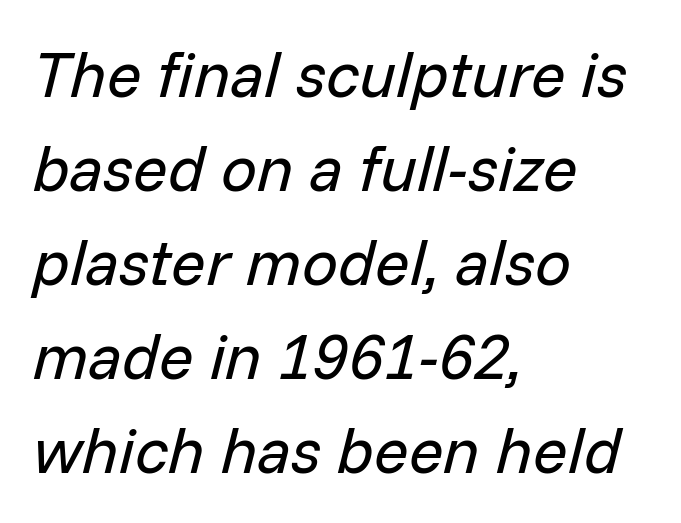
The image shows 64 px regular-weight type, italic (leaning right); set left-aligned, normal line spacing (1.47x), normal letter spacing, not underlined; low stroke contrast and a medium x-height.
